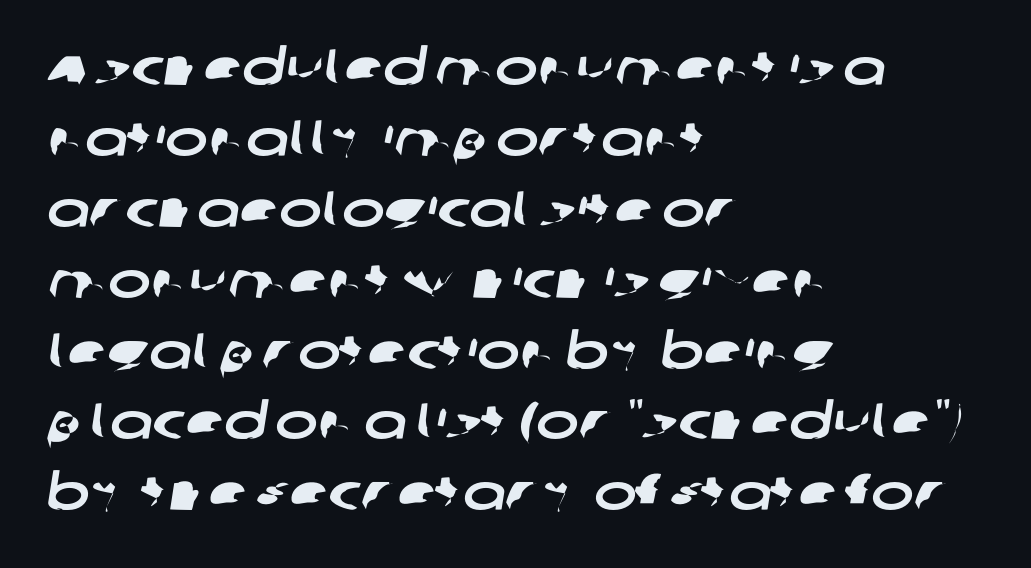
Q: Is the typeface a serif or a sans-serif typeface? A: Sans-serif.
Q: Is the text underlined? A: No.
Q: How is the paragraph aligned? A: Left-aligned.
Q: Is the spacing between letters normal or unusually wide? A: Normal.
Q: Is the spacing between lines tight, normal or loose? A: Normal.
Q: Width (condensed, normal, or wide)? A: Wide.
Q: Stroke contrast? A: Low.
Q: x-height? A: Large.
Q: Monospaced? A: No.
